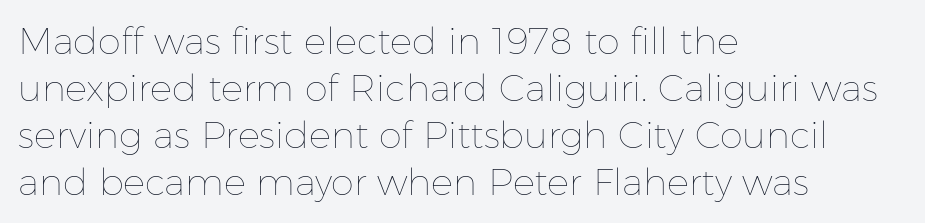
{"italic": "no", "bold": "no", "weight": "thin", "width": "normal", "stroke_contrast": "low", "x_height": "medium", "monospaced": "no", "underline": "no", "align": "left", "line_spacing": "normal", "line_spacing_ratio": 1.27, "letter_spacing": "normal", "letter_spacing_em": 0.0, "glyph_px": 37}
